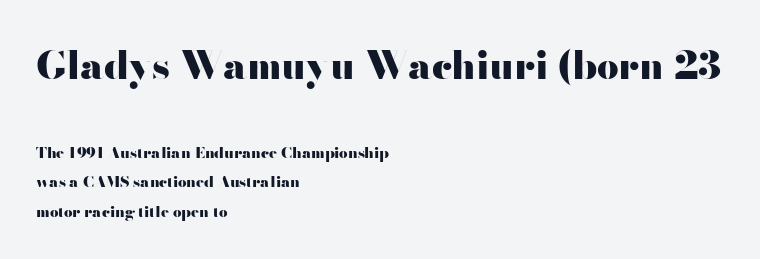
{"serif": "no", "italic": "no", "bold": "yes", "weight": "heavy", "width": "wide", "stroke_contrast": "high", "x_height": "small", "monospaced": "no", "underline": "no", "align": "left", "line_spacing": "loose", "line_spacing_ratio": 1.96, "letter_spacing": "normal", "letter_spacing_em": 0.0, "larger_block": "first", "size_ratio": 2.53, "glyph_px": 38}
